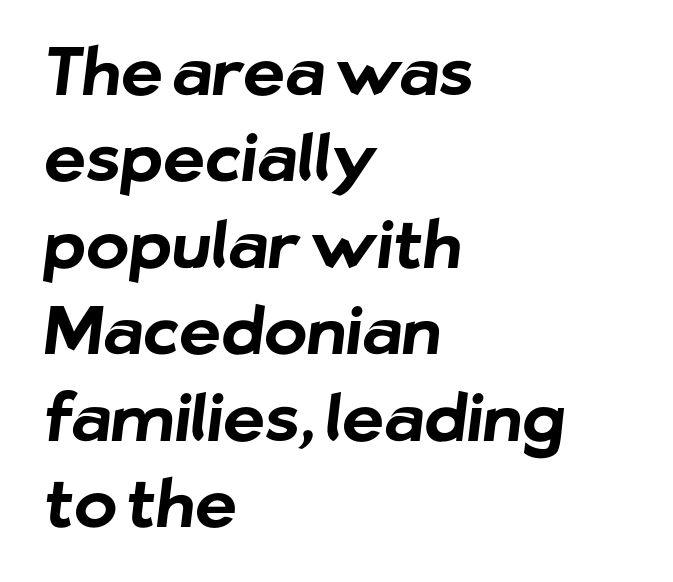
{"serif": "no", "bold": "yes", "weight": "bold", "width": "normal", "stroke_contrast": "low", "x_height": "medium", "monospaced": "no", "underline": "no", "align": "left", "line_spacing": "normal", "line_spacing_ratio": 1.33, "letter_spacing": "normal", "letter_spacing_em": 0.0, "glyph_px": 65}
